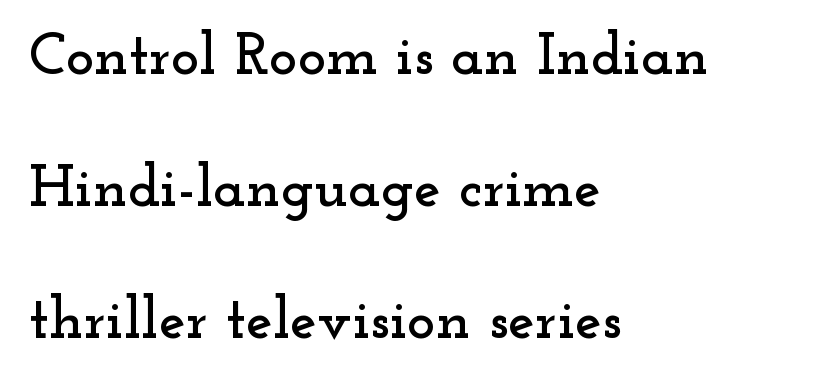
Alignment: flush left. Quick note: not italic, upright. Note the varied advance widths — an 'i' is clearly narrower than an 'm'. Words float on clear page, feet unadorned.
